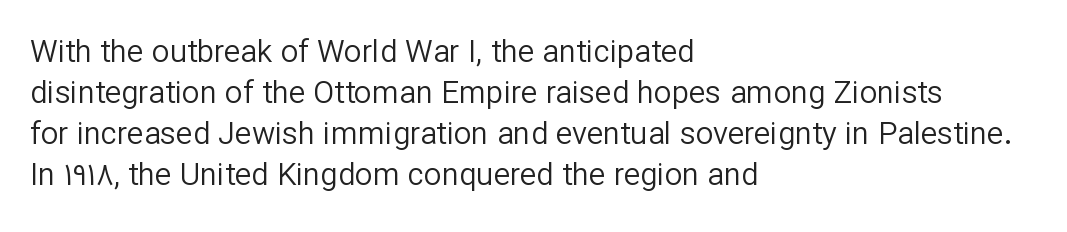
Q: Is the text bold? A: No.
Q: Is the text italic (slanted)? A: No, it is upright.
Q: Is the typeface a serif or a sans-serif typeface? A: Sans-serif.
Q: Is the text underlined? A: No.
Q: How is the paragraph aligned? A: Left-aligned.
Q: Is the spacing between letters normal or unusually wide? A: Normal.
Q: Is the spacing between lines tight, normal or loose? A: Normal.
Q: Width (condensed, normal, or wide)? A: Normal.
Q: Stroke contrast? A: Low.
Q: x-height? A: Medium.
Q: Monospaced? A: No.
